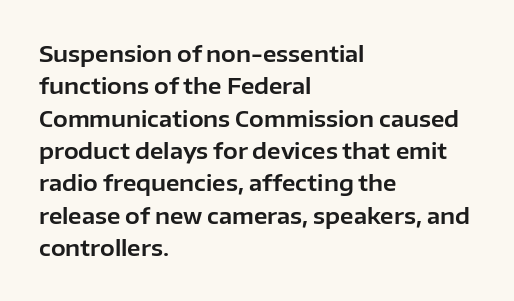
Bare-footed words on every line. The space between consecutive lines is moderate. Caption: standard tracking, unaltered. The lettering holds an erect, upright posture throughout. The text block is weighted toward the left margin, trailing off unevenly rightward.
